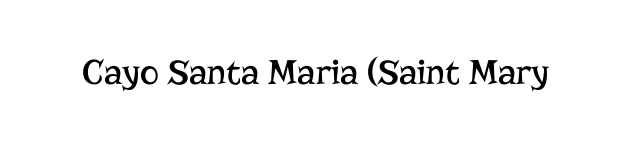
The image shows 36 px regular-weight serif type, upright; set normal letter spacing, not underlined; low stroke contrast and a medium x-height.
